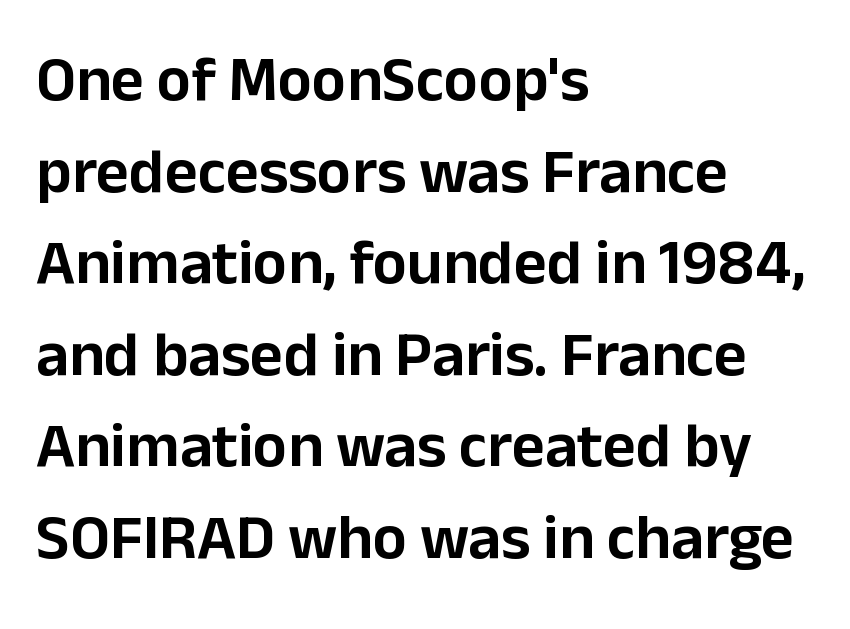
{"serif": "no", "italic": "no", "width": "normal", "stroke_contrast": "low", "x_height": "medium", "monospaced": "no", "underline": "no", "align": "left", "line_spacing": "normal", "line_spacing_ratio": 1.43, "letter_spacing": "normal", "letter_spacing_em": 0.0, "glyph_px": 64}
